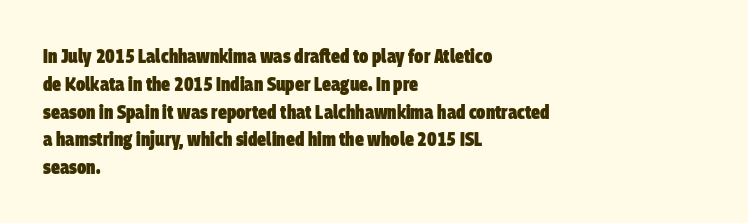
Does the copy run flush right? No — it runs flush left. Descenders hang freely into open space. The passage shown is emphatically bold. Whoever set this chose a conventional vertical rhythm.
